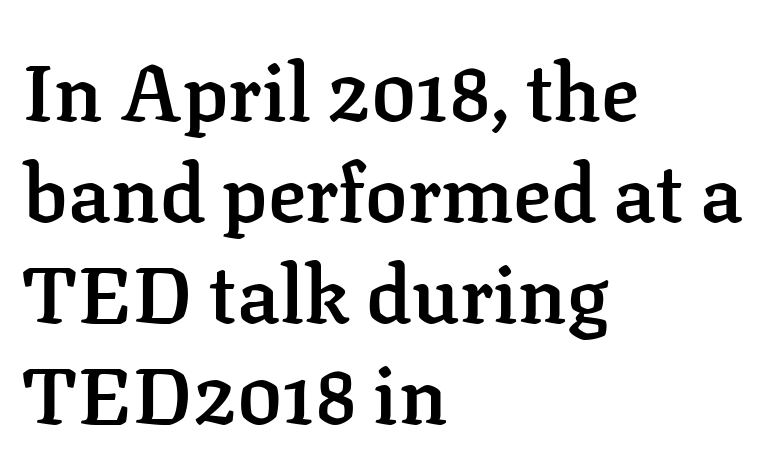
{"serif": "yes", "italic": "no", "bold": "semi", "weight": "semibold", "width": "normal", "stroke_contrast": "low", "x_height": "medium", "monospaced": "no", "underline": "no", "align": "left", "line_spacing": "normal", "line_spacing_ratio": 1.28, "letter_spacing": "normal", "letter_spacing_em": 0.0, "glyph_px": 79}
